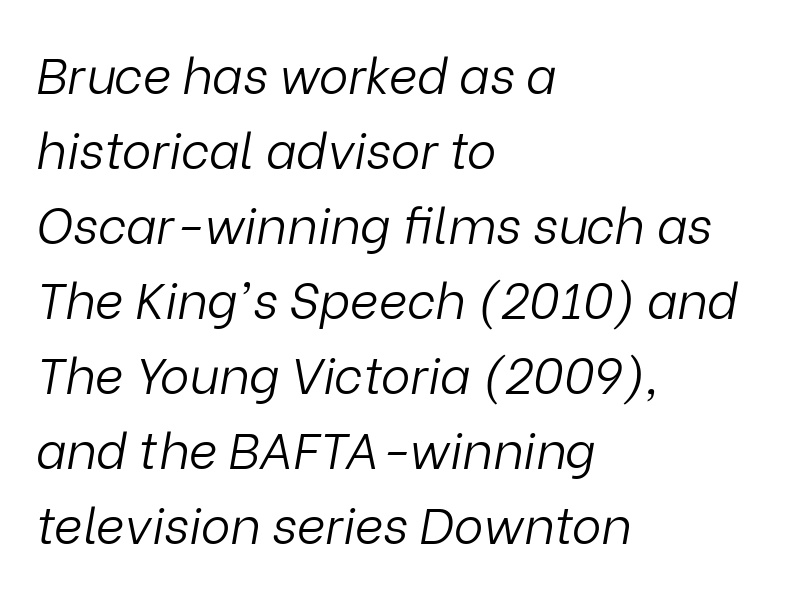
Q: Is the text bold? A: No.
Q: Is the text italic (slanted)? A: Yes, it leans right by about 9 degrees.
Q: Is the text underlined? A: No.
Q: How is the paragraph aligned? A: Left-aligned.
Q: Is the spacing between letters normal or unusually wide? A: Normal.
Q: Is the spacing between lines tight, normal or loose? A: Normal.
Q: Width (condensed, normal, or wide)? A: Normal.
Q: Stroke contrast? A: Low.
Q: x-height? A: Medium.
Q: Monospaced? A: No.
